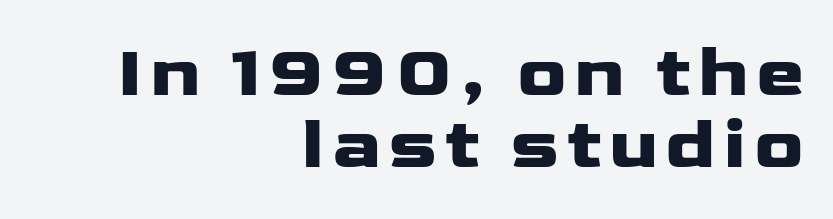
The image shows 73 px heavy, wide sans-serif type, upright; set right-aligned, tight line spacing (0.99x), not underlined; low stroke contrast and a medium x-height.
